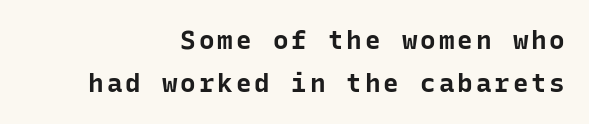
{"italic": "no", "bold": "yes", "underline": "no", "align": "right", "line_spacing": "normal", "line_spacing_ratio": 1.66, "glyph_px": 26}
